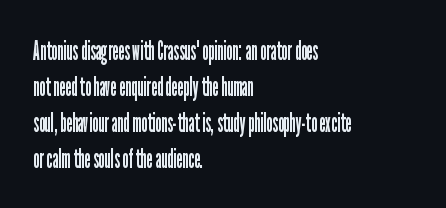
{"italic": "no", "bold": "no", "underline": "no", "align": "left", "line_spacing": "normal", "line_spacing_ratio": 1.33, "letter_spacing": "normal", "letter_spacing_em": 0.0, "glyph_px": 27}
